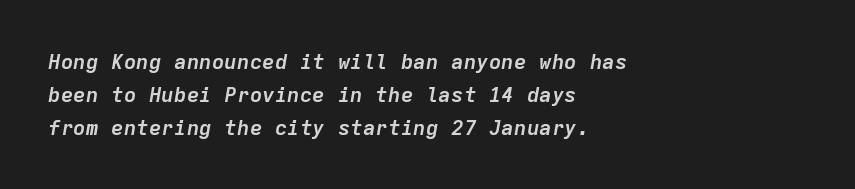
The image shows 21 px bold type, italic (leaning right); set left-aligned, normal line spacing (1.56x), normal letter spacing, not underlined.
